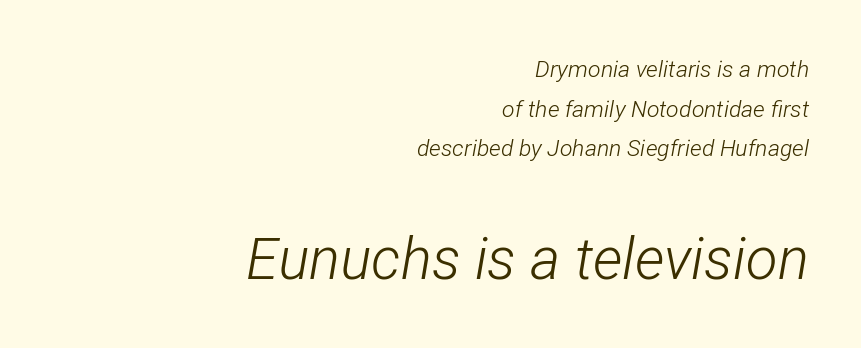
The glyphs look as if they've been sheared to an angle. The line texture is even and compact thanks to regular tracking. Here the designer chose a conventional face with non-uniform glyph widths. Stroke thickness stays within the range of a standard reading face or lighter. The setting favours the right margin, as signatures and pull-quotes sometimes do. Compare the two chunks: the lower has the greater cap height.
